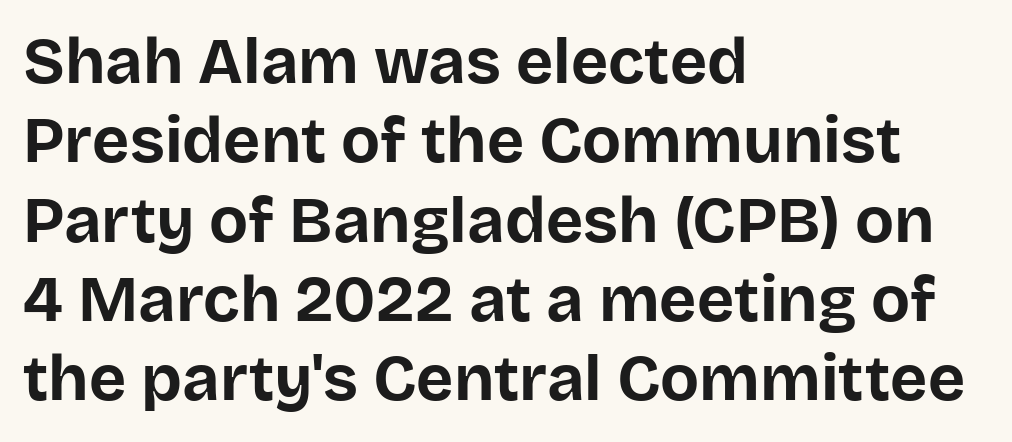
Q: Is the text bold? A: Yes.
Q: Is the text italic (slanted)? A: No, it is upright.
Q: Is the typeface a serif or a sans-serif typeface? A: Sans-serif.
Q: Is the text underlined? A: No.
Q: How is the paragraph aligned? A: Left-aligned.
Q: Is the spacing between letters normal or unusually wide? A: Normal.
Q: Width (condensed, normal, or wide)? A: Normal.
Q: Stroke contrast? A: Low.
Q: x-height? A: Large.
Q: Monospaced? A: No.
